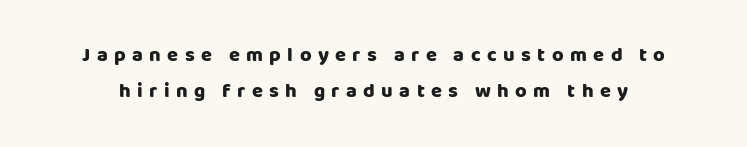
The image shows 20 px bold type, upright; set line spacing 1.78x, unusually wide letter spacing (+0.32 em), not underlined.
